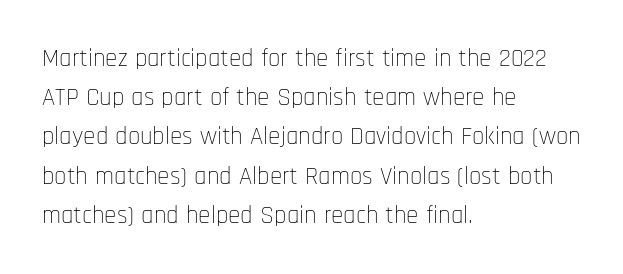
The image shows 25 px text type, upright; set left-aligned, normal line spacing (1.57x), normal letter spacing, not underlined.
